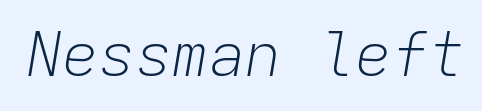
The image shows 61 px light type, italic (leaning right), monospaced; set normal letter spacing, not underlined; low stroke contrast and a medium x-height.
